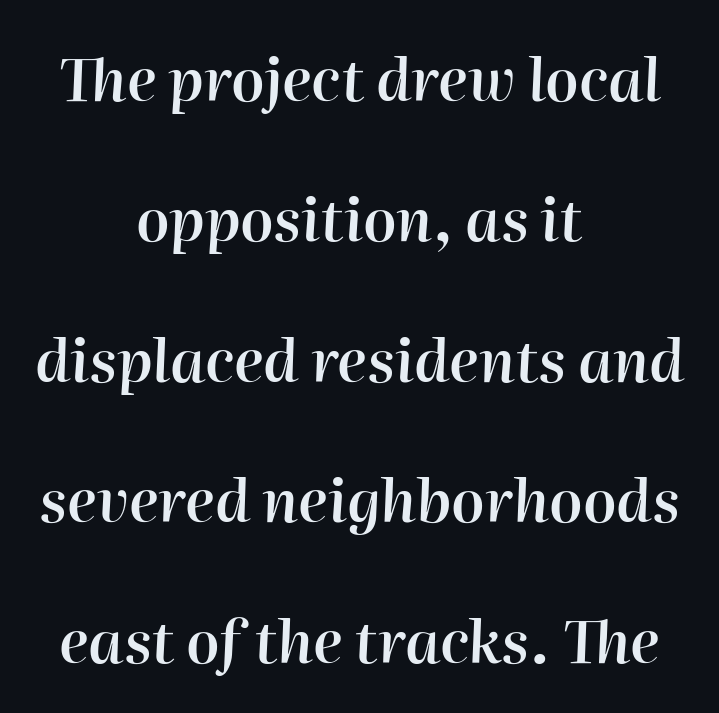
Think of a printed novel: that variable character pitch is what you see here. Tracking here is standard; glyphs follow each other at the usual distance. This block would shrink considerably if given ordinary leading; it's expanded now. Horizontally, the lines are justified to the midpoint only. An italicized treatment has been applied to the whole sample.
